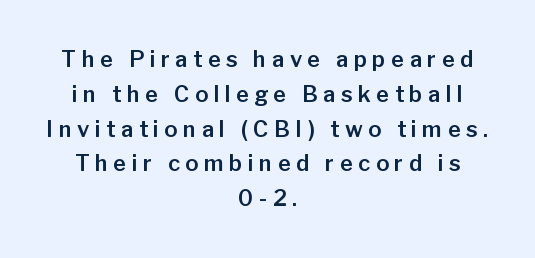
{"italic": "no", "underline": "no", "align": "center", "line_spacing": "normal", "line_spacing_ratio": 1.58, "letter_spacing": "wide", "letter_spacing_em": 0.25, "glyph_px": 22}
